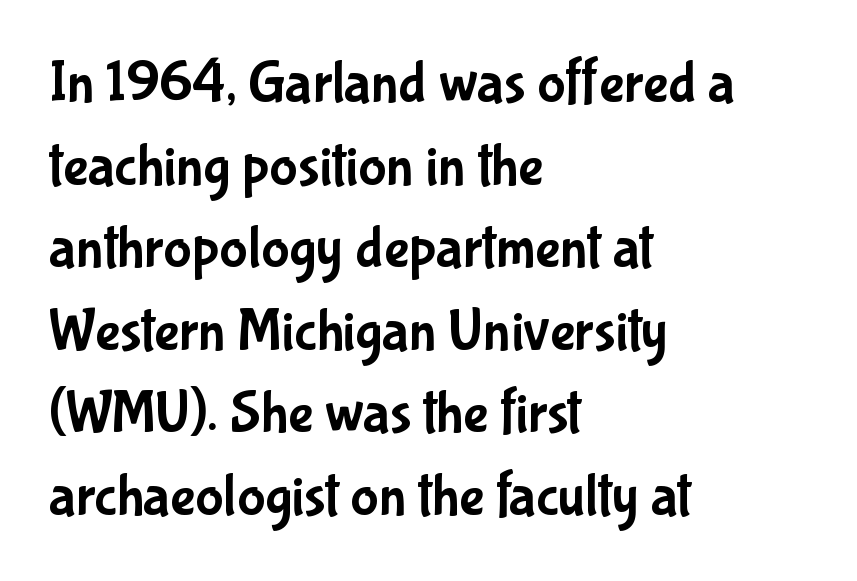
Here the designer chose a conventional face with non-uniform glyph widths. Summary of vertical rhythm: regular, with standard interline spacing. Letter spacing: default. Italic? Not at all — the glyphs are vertical. Each line starts at the same left margin while the right side varies. The designer went with a sans here, leaving each stem footless.
